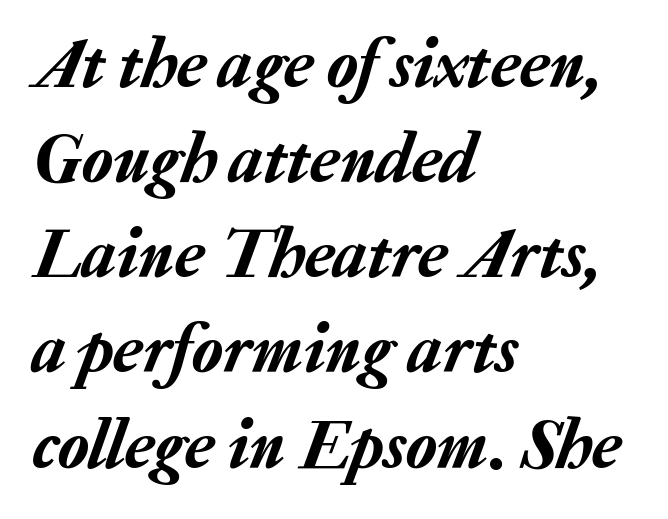
The passage shown has conventional tracking throughout. This rendering uses left alignment, leaving the right contour irregular. Does the lettering tilt? It does — this is italic. Note the varied advance widths — an 'i' is clearly narrower than an 'm'. The specimen omits any rule beneath the text block's lines.
